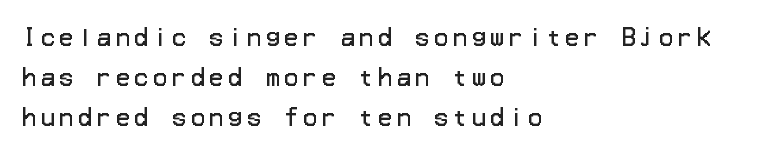
{"italic": "no", "bold": "no", "underline": "no", "align": "left", "line_spacing_ratio": 1.75, "letter_spacing": "wide", "letter_spacing_em": 0.21, "glyph_px": 23}
